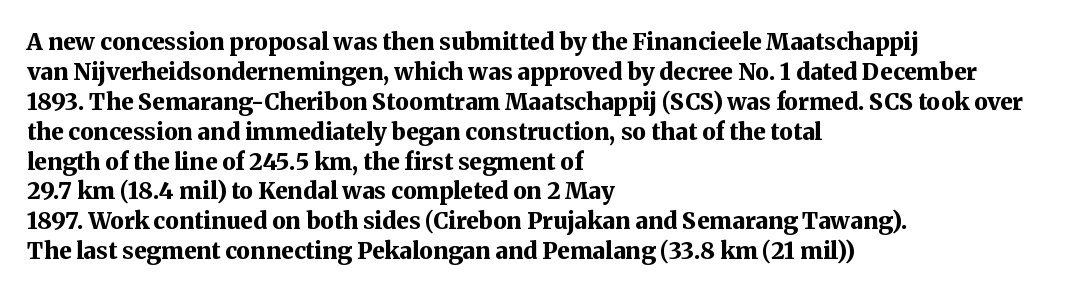
{"italic": "no", "bold": "yes", "underline": "no", "align": "left", "line_spacing": "normal", "line_spacing_ratio": 1.3, "letter_spacing": "normal", "letter_spacing_em": 0.0, "glyph_px": 23}
